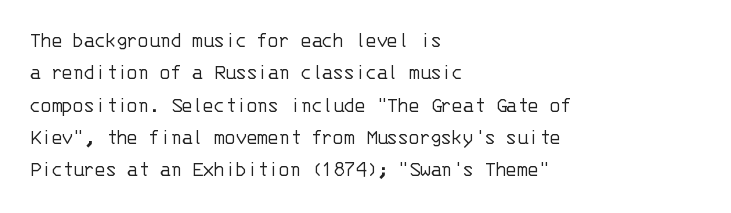
{"italic": "no", "bold": "no", "underline": "no", "align": "left", "line_spacing": "normal", "line_spacing_ratio": 1.47, "letter_spacing": "normal", "letter_spacing_em": 0.0, "glyph_px": 22}
